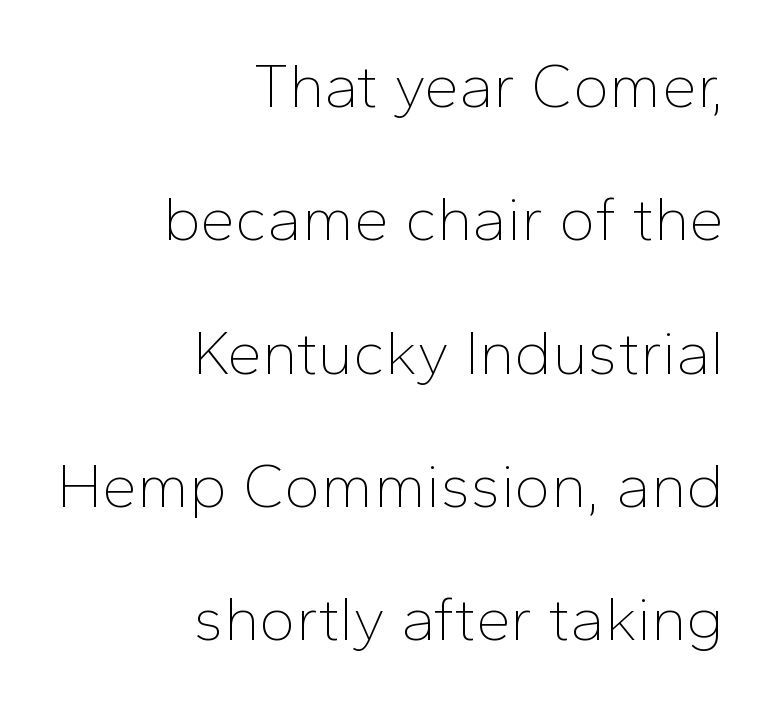
Q: Is the text bold? A: No.
Q: Is the text italic (slanted)? A: No, it is upright.
Q: Is the typeface a serif or a sans-serif typeface? A: Sans-serif.
Q: Is the text underlined? A: No.
Q: How is the paragraph aligned? A: Right-aligned.
Q: Is the spacing between letters normal or unusually wide? A: Normal.
Q: Is the spacing between lines tight, normal or loose? A: Loose.
Q: Width (condensed, normal, or wide)? A: Normal.
Q: Stroke contrast? A: Low.
Q: x-height? A: Medium.
Q: Monospaced? A: No.
